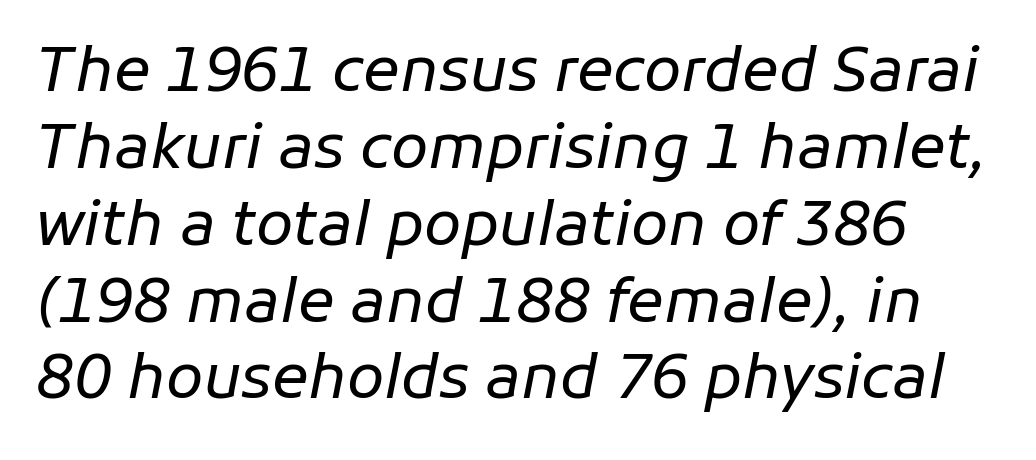
Quick note: italic. The type is set solid horizontally, with unmodified tracking. Successive baselines arrive at the customary interval. Is this a fixed-width face? No — the glyphs have proportional, varying widths. The space beneath each line is pristine and unruled.
